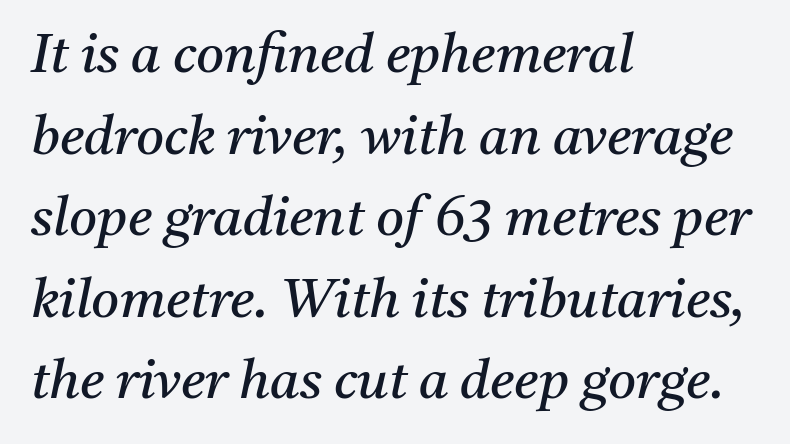
Compared with a typical body face, this is equally light or lighter still. Short note: letters normally spaced. Rows of type keep a routine distance in the vertical direction. The face used here is proportionally spaced, like ordinary book or web type. The passage is arranged the way most books set body copy — flush left.
